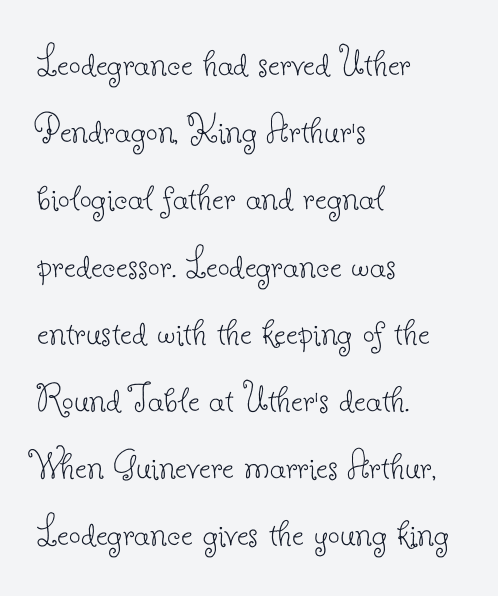
What stands out about the letter spacing? Nothing — it is the standard amount. Unlike a clean sans, this face finishes its strokes with serifs. On a weight scale, this lands at 450 or below. A typesetter would call this leading conventional body-copy spacing. Notice how the passage keeps a crisp vertical edge on the left only. The face used here is proportionally spaced, like ordinary book or web type.
